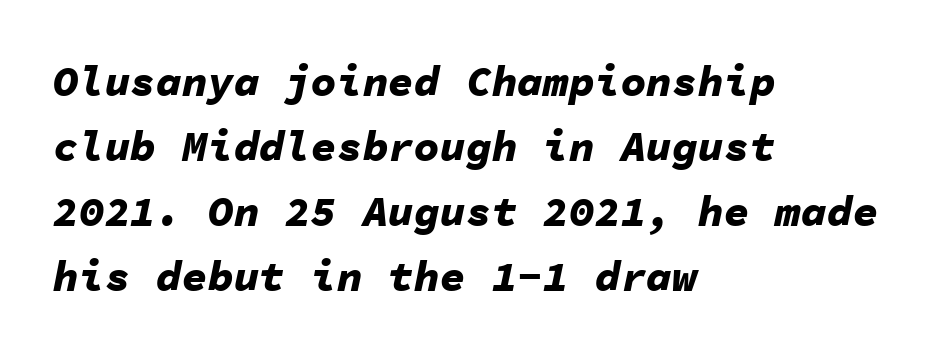
The image shows 43 px bold type, italic (leaning right), monospaced; set left-aligned, normal line spacing (1.51x), normal letter spacing, not underlined; low stroke contrast and a medium x-height.
